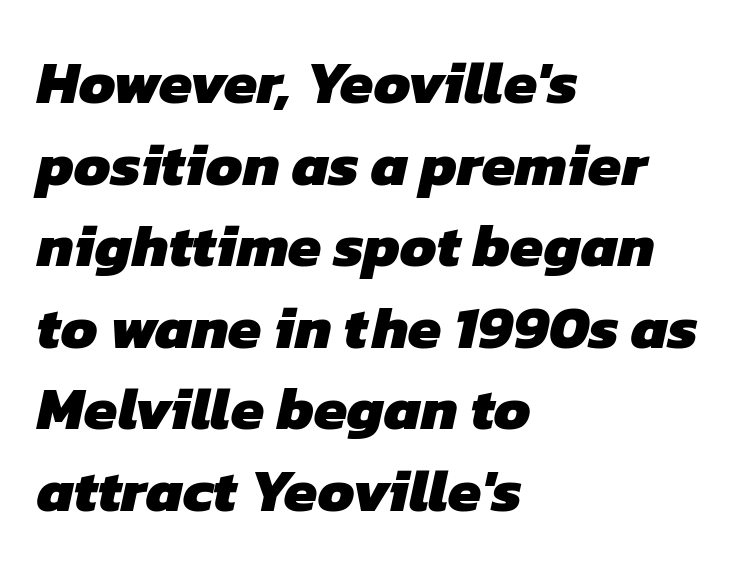
Proportional: the letters do not fall into vertical columns. One glance says typical: line gaps are just what's usual. Thick stems and heavy bowls — unmistakably bold. Anything drawn beneath the words? Only blank space. Compared with typical body copy, the letter spacing here is the same. Is this a sans? Yes — the strokes have no serifs.
